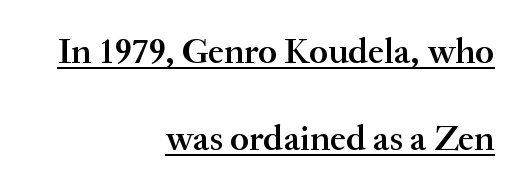
{"serif": "yes", "italic": "no", "bold": "semi", "weight": "semibold", "width": "normal", "stroke_contrast": "medium", "x_height": "small", "monospaced": "no", "underline": "yes", "align": "right", "line_spacing": "loose", "line_spacing_ratio": 2.42, "letter_spacing": "normal", "letter_spacing_em": 0.0, "glyph_px": 36}
